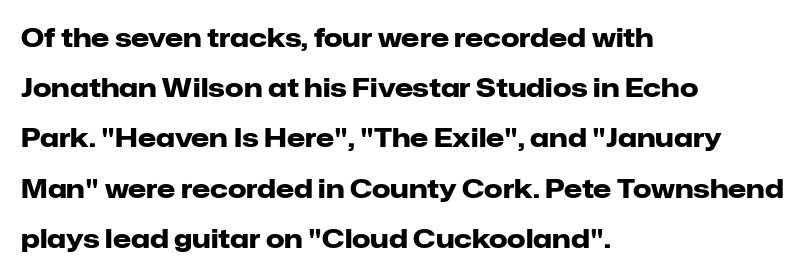
Summary of vertical rhythm: relaxed, with wide interline spacing. Honestly, there is no underline to notice here at all. When letters stand straight like this, we call the style roman or upright. If you drew a ruler down the left edge, every line would touch it.
